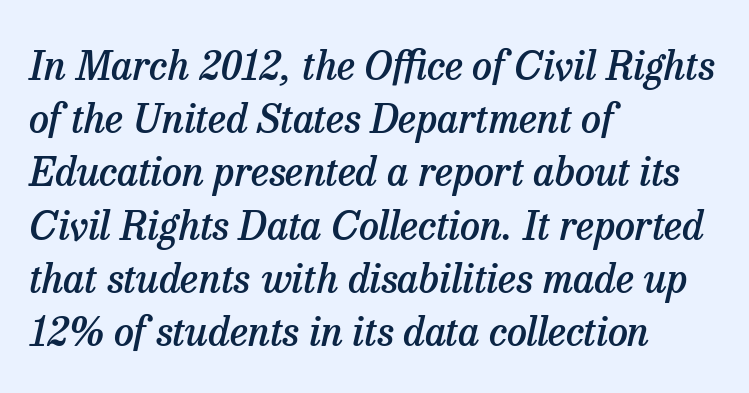
The type is set solid horizontally, with unmodified tracking. This rendering employs a face with finishing strokes, i.e., a serif. This sample keeps an unexceptional amount of space between lines. Observe the lean: these are italic letterforms. Quick note: underline off. Line beginnings align vertically; line endings do not.
